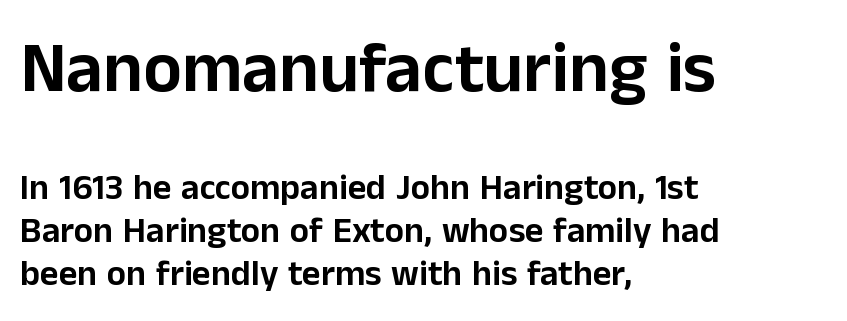
Q: Is the text italic (slanted)? A: No, it is upright.
Q: Is the typeface a serif or a sans-serif typeface? A: Sans-serif.
Q: Is the text underlined? A: No.
Q: How is the paragraph aligned? A: Left-aligned.
Q: Is the spacing between letters normal or unusually wide? A: Normal.
Q: Which block of text is set in a larger size, the first (top) or the second (bottom)? A: The first (top) one.
Q: Width (condensed, normal, or wide)? A: Normal.
Q: Stroke contrast? A: Low.
Q: x-height? A: Medium.
Q: Monospaced? A: No.
